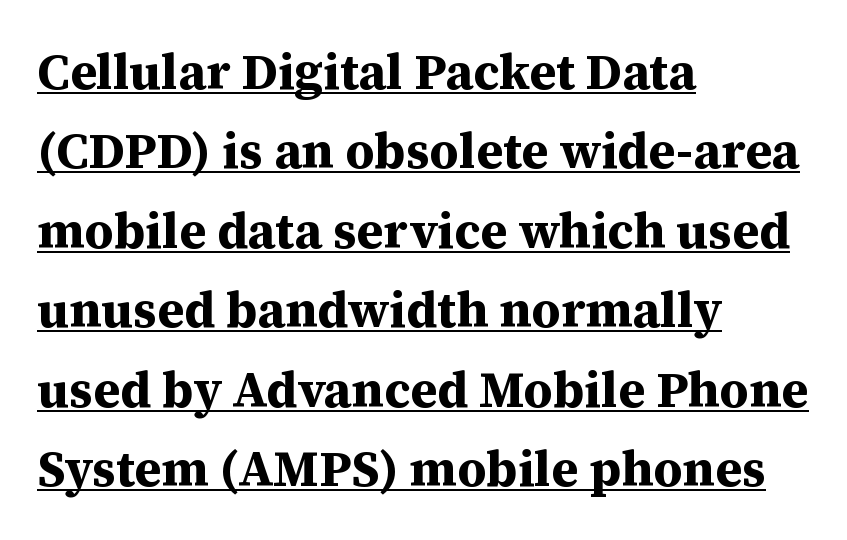
{"serif": "yes", "italic": "no", "bold": "yes", "weight": "bold", "width": "normal", "stroke_contrast": "medium", "x_height": "medium", "monospaced": "no", "underline": "yes", "align": "left", "line_spacing": "normal", "line_spacing_ratio": 1.59, "letter_spacing": "normal", "letter_spacing_em": 0.0, "glyph_px": 50}
